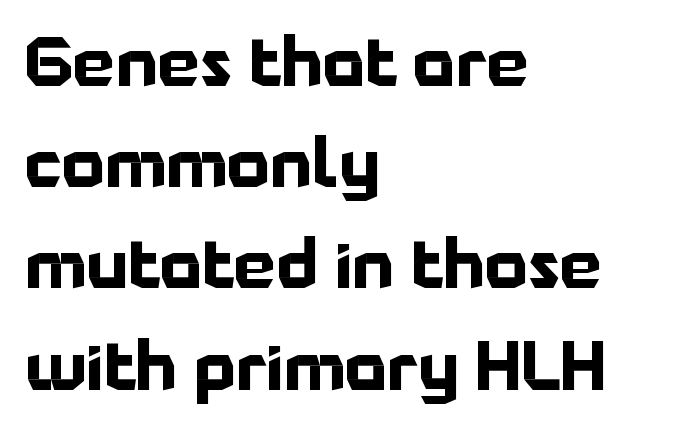
The image shows 67 px bold sans-serif type, upright; set left-aligned, normal line spacing (1.51x), normal letter spacing, not underlined; low stroke contrast and a medium x-height.
